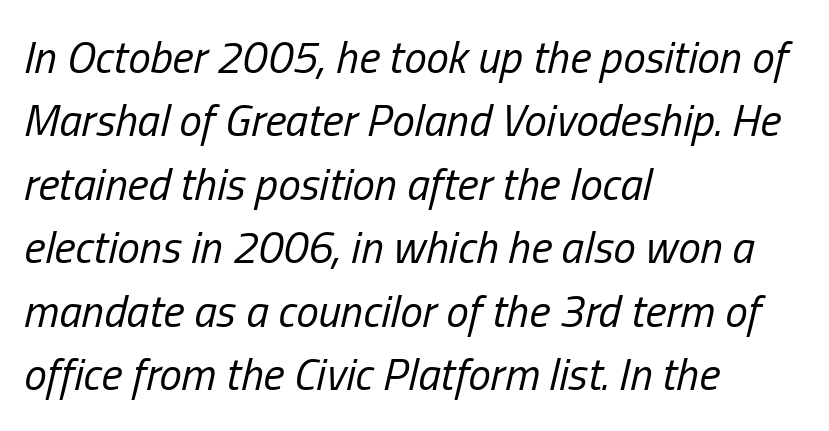
{"italic": "yes", "lean": "right", "slant_degrees": 13, "bold": "no", "weight": "regular", "width": "condensed", "stroke_contrast": "low", "x_height": "medium", "monospaced": "no", "underline": "no", "align": "left", "line_spacing": "normal", "line_spacing_ratio": 1.41, "letter_spacing": "normal", "letter_spacing_em": 0.0, "glyph_px": 45}
